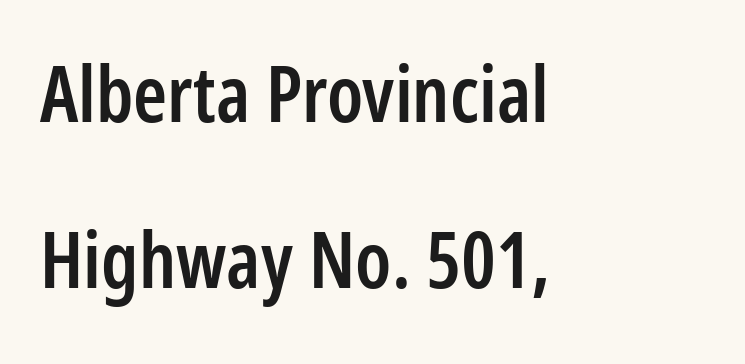
Posture: straight, roman, zero tilt. You can tell from the bare stems that sans-serif type was used. Vertical spacing — loose. The typesetting leans somewhat heavy: a semibold. Inter-character spacing is left at the font's built-in metrics.
